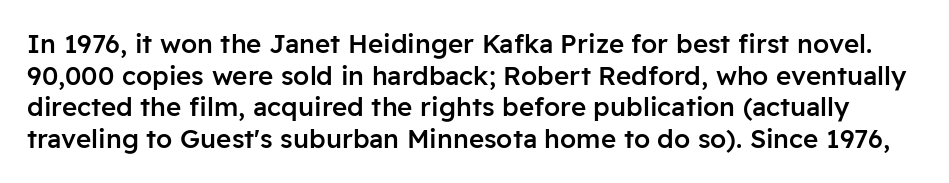
Q: Is the text bold? A: Semi-bold.
Q: Is the text italic (slanted)? A: No, it is upright.
Q: Is the text underlined? A: No.
Q: Is the spacing between letters normal or unusually wide? A: Normal.
